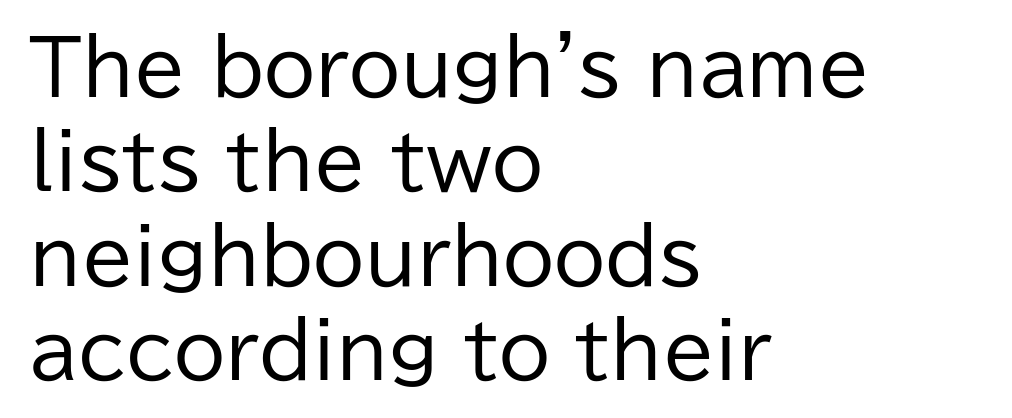
Q: Is the text bold? A: No.
Q: Is the text italic (slanted)? A: No, it is upright.
Q: Is the typeface a serif or a sans-serif typeface? A: Sans-serif.
Q: Is the text underlined? A: No.
Q: How is the paragraph aligned? A: Left-aligned.
Q: Is the spacing between letters normal or unusually wide? A: Normal.
Q: Is the spacing between lines tight, normal or loose? A: Normal.
Q: Width (condensed, normal, or wide)? A: Normal.
Q: Stroke contrast? A: Low.
Q: x-height? A: Medium.
Q: Monospaced? A: No.
